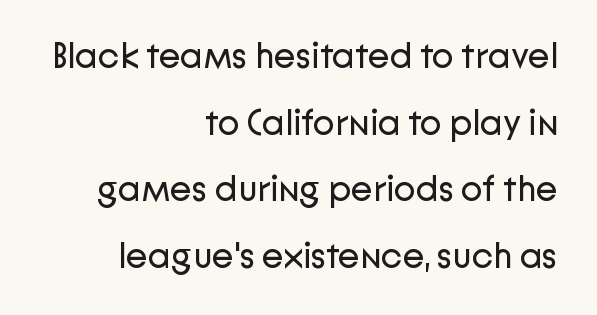
Q: Is the text bold? A: No.
Q: Is the text italic (slanted)? A: No, it is upright.
Q: Is the typeface a serif or a sans-serif typeface? A: Sans-serif.
Q: Is the text underlined? A: No.
Q: How is the paragraph aligned? A: Right-aligned.
Q: Is the spacing between letters normal or unusually wide? A: Normal.
Q: Width (condensed, normal, or wide)? A: Normal.
Q: Stroke contrast? A: Low.
Q: x-height? A: Medium.
Q: Monospaced? A: No.
